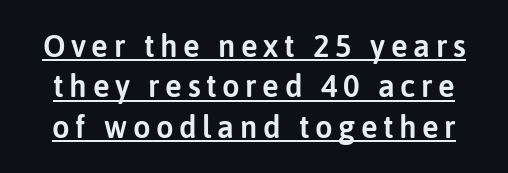
The image shows 31 px sans-serif type, upright; set normal line spacing (1.3x), underlined; low stroke contrast and a medium x-height.
